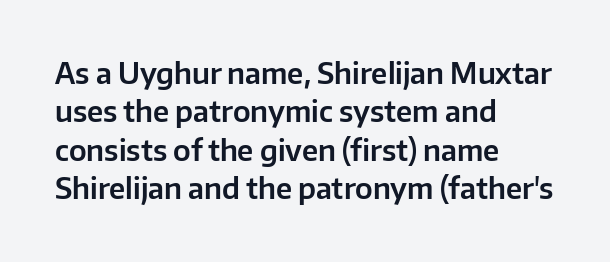
The image shows 28 px sans-serif type, upright; set left-aligned, normal line spacing (1.37x), normal letter spacing, not underlined; low stroke contrast and a medium x-height.
